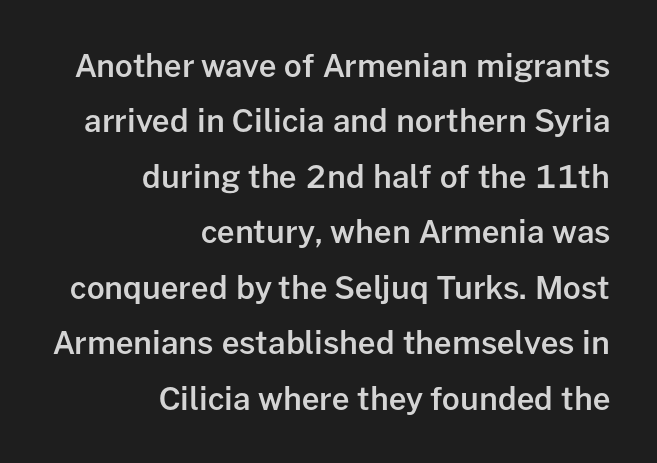
Q: Is the text bold? A: Semi-bold.
Q: Is the text italic (slanted)? A: No, it is upright.
Q: Is the typeface a serif or a sans-serif typeface? A: Sans-serif.
Q: Is the text underlined? A: No.
Q: How is the paragraph aligned? A: Right-aligned.
Q: Is the spacing between letters normal or unusually wide? A: Normal.
Q: Width (condensed, normal, or wide)? A: Normal.
Q: Stroke contrast? A: Low.
Q: x-height? A: Medium.
Q: Monospaced? A: No.
